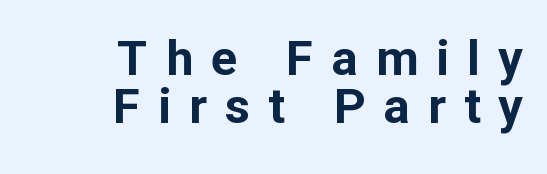
The image shows 49 px bold sans-serif type, upright; set right-aligned, tight line spacing (0.97x), unusually wide letter spacing (+0.37 em), not underlined; low stroke contrast and a medium x-height.
